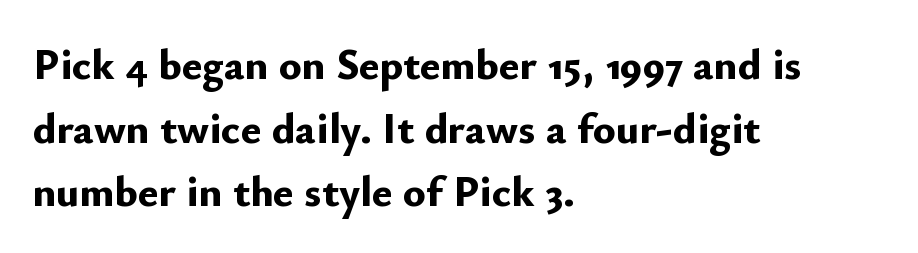
Q: Is the text bold? A: Yes.
Q: Is the text italic (slanted)? A: No, it is upright.
Q: Is the typeface a serif or a sans-serif typeface? A: Sans-serif.
Q: Is the text underlined? A: No.
Q: How is the paragraph aligned? A: Left-aligned.
Q: Is the spacing between letters normal or unusually wide? A: Normal.
Q: Is the spacing between lines tight, normal or loose? A: Normal.
Q: Width (condensed, normal, or wide)? A: Normal.
Q: Stroke contrast? A: Low.
Q: x-height? A: Small.
Q: Monospaced? A: No.
